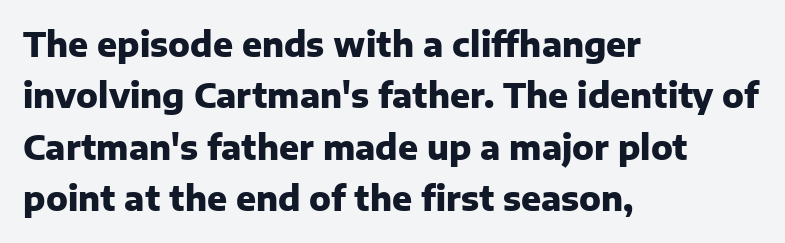
The face used here has the dense, thick strokes of a bold. The rendering uses natural spacing where letterforms have individual widths. The ragged edge is on the right, which tells us the setting is flush left. Observe the absence of serifs on each vertical stroke in this sample.
